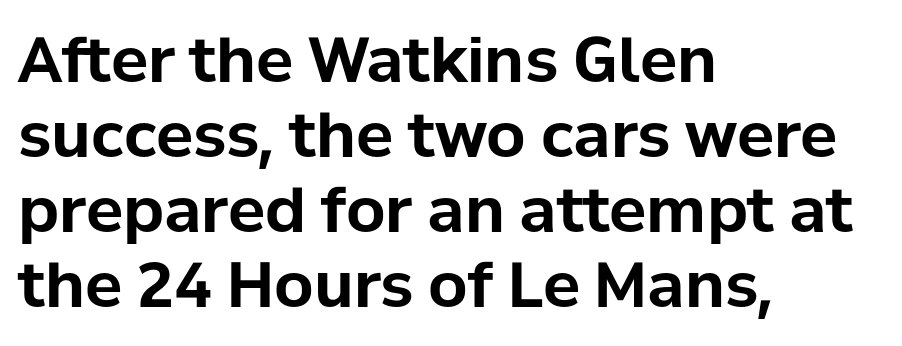
{"serif": "no", "italic": "no", "bold": "yes", "weight": "bold", "width": "normal", "stroke_contrast": "low", "x_height": "medium", "monospaced": "no", "underline": "no", "align": "left", "line_spacing_ratio": 1.21, "letter_spacing": "normal", "letter_spacing_em": 0.0, "glyph_px": 62}
